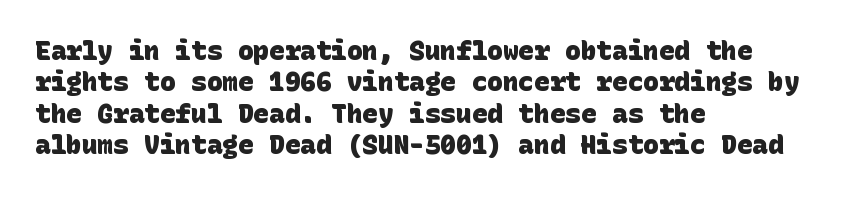
Q: Is the text bold? A: Yes.
Q: Is the text underlined? A: No.
Q: How is the paragraph aligned? A: Left-aligned.
Q: Is the spacing between letters normal or unusually wide? A: Normal.
